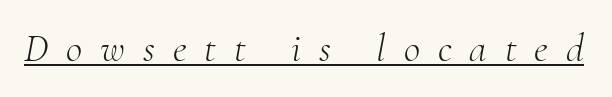
The image shows 40 px light serif type, italic (leaning right); set unusually wide letter spacing (+0.45 em), underlined; medium stroke contrast and a small x-height.
